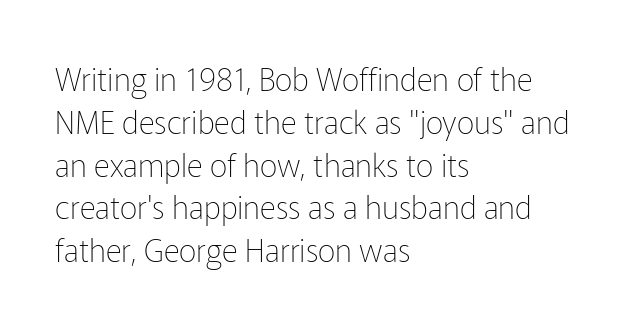
{"serif": "no", "italic": "no", "bold": "no", "weight": "thin", "width": "normal", "stroke_contrast": "low", "x_height": "medium", "monospaced": "no", "underline": "no", "align": "left", "line_spacing": "normal", "line_spacing_ratio": 1.38, "letter_spacing": "normal", "letter_spacing_em": 0.0, "glyph_px": 31}
